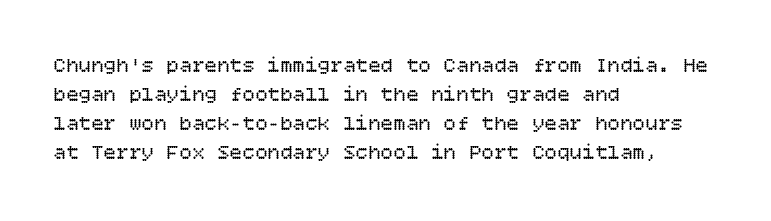
{"italic": "no", "bold": "no", "underline": "no", "align": "left", "line_spacing": "normal", "line_spacing_ratio": 1.38, "letter_spacing": "normal", "letter_spacing_em": 0.0, "glyph_px": 21}
